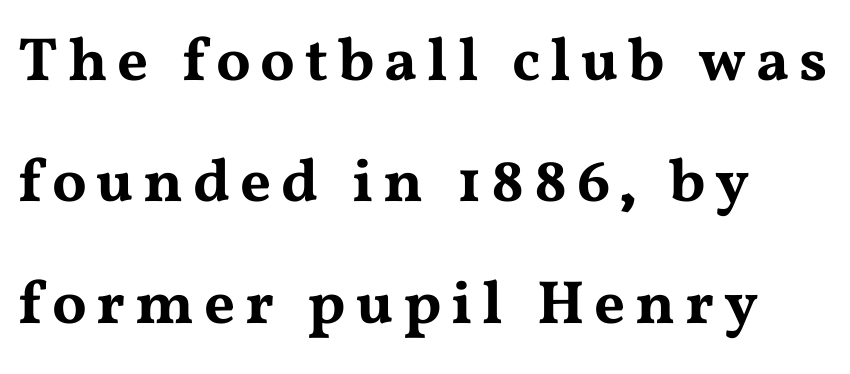
You could not count columns in this text — the font is proportionally spaced. Is there much room between lines? Yes — plenty of vertical air separates them. A bare baseline throughout the passage. Every row of glyphs begins at an identical x-position on the left. A typesetter would mark this as roman, not italic. Is this a sans? No — the strokes have serifs.
